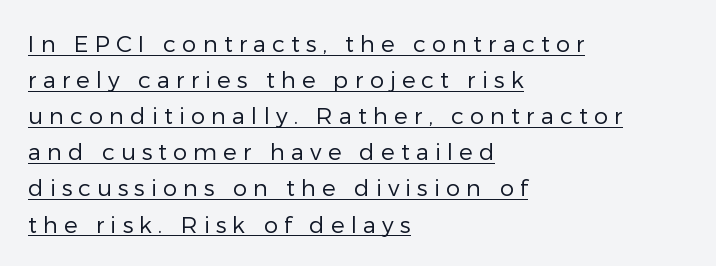
Q: Is the text bold? A: No.
Q: Is the text italic (slanted)? A: No, it is upright.
Q: Is the text underlined? A: Yes.
Q: How is the paragraph aligned? A: Left-aligned.
Q: Is the spacing between letters normal or unusually wide? A: Unusually wide.
Q: Is the spacing between lines tight, normal or loose? A: Normal.
